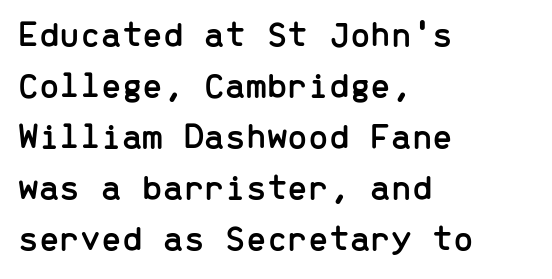
Q: Is the text italic (slanted)? A: No, it is upright.
Q: Is the typeface a serif or a sans-serif typeface? A: Sans-serif.
Q: Is the text underlined? A: No.
Q: How is the paragraph aligned? A: Left-aligned.
Q: Is the spacing between letters normal or unusually wide? A: Normal.
Q: Is the spacing between lines tight, normal or loose? A: Normal.
Q: Width (condensed, normal, or wide)? A: Normal.
Q: Stroke contrast? A: Low.
Q: x-height? A: Medium.
Q: Monospaced? A: Yes.
